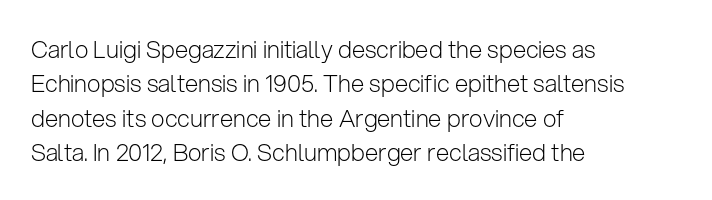
Vertical stems look standard width or narrower in stroke. Default kerning and tracking; the words read as compact shapes. These lines are set flush left with a ragged right edge. The baseline area is clear.
